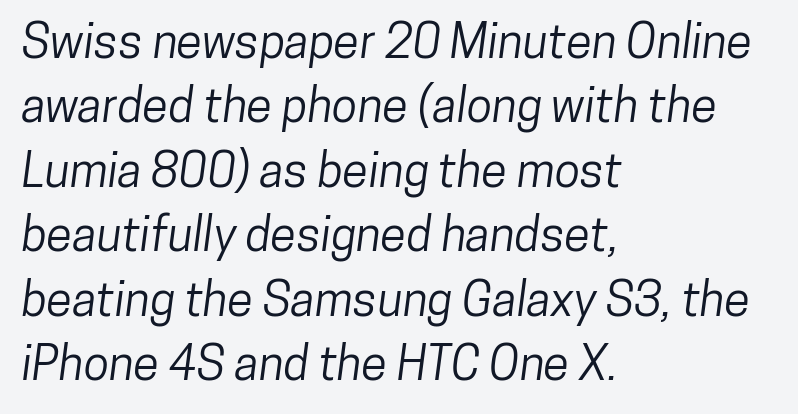
{"serif": "no", "width": "condensed", "stroke_contrast": "low", "x_height": "medium", "monospaced": "no", "underline": "no", "align": "left", "line_spacing": "normal", "line_spacing_ratio": 1.37, "letter_spacing": "normal", "letter_spacing_em": 0.0, "glyph_px": 47}
